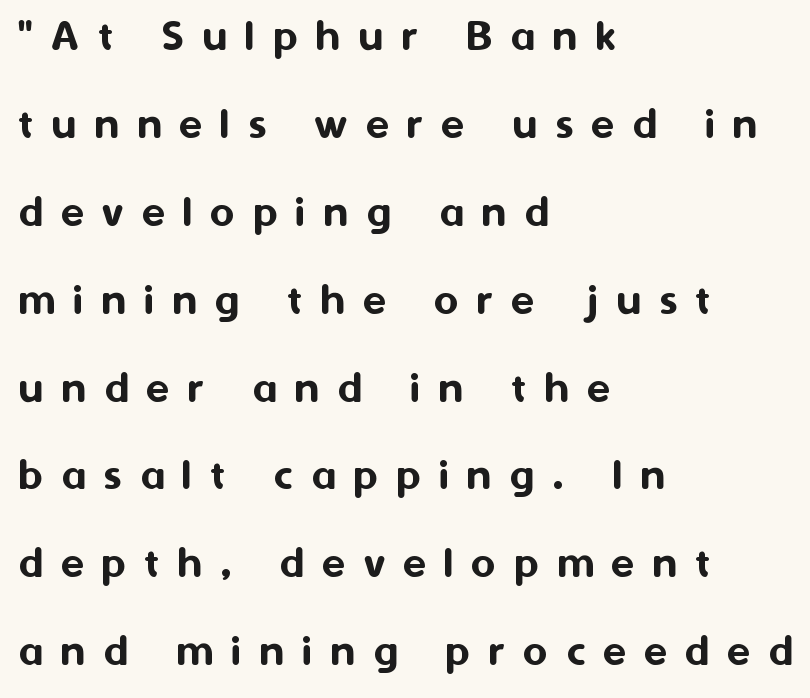
Q: Is the text italic (slanted)? A: No, it is upright.
Q: Is the typeface a serif or a sans-serif typeface? A: Sans-serif.
Q: Is the text underlined? A: No.
Q: How is the paragraph aligned? A: Left-aligned.
Q: Is the spacing between letters normal or unusually wide? A: Unusually wide.
Q: Width (condensed, normal, or wide)? A: Normal.
Q: Stroke contrast? A: Medium.
Q: x-height? A: Medium.
Q: Monospaced? A: No.
